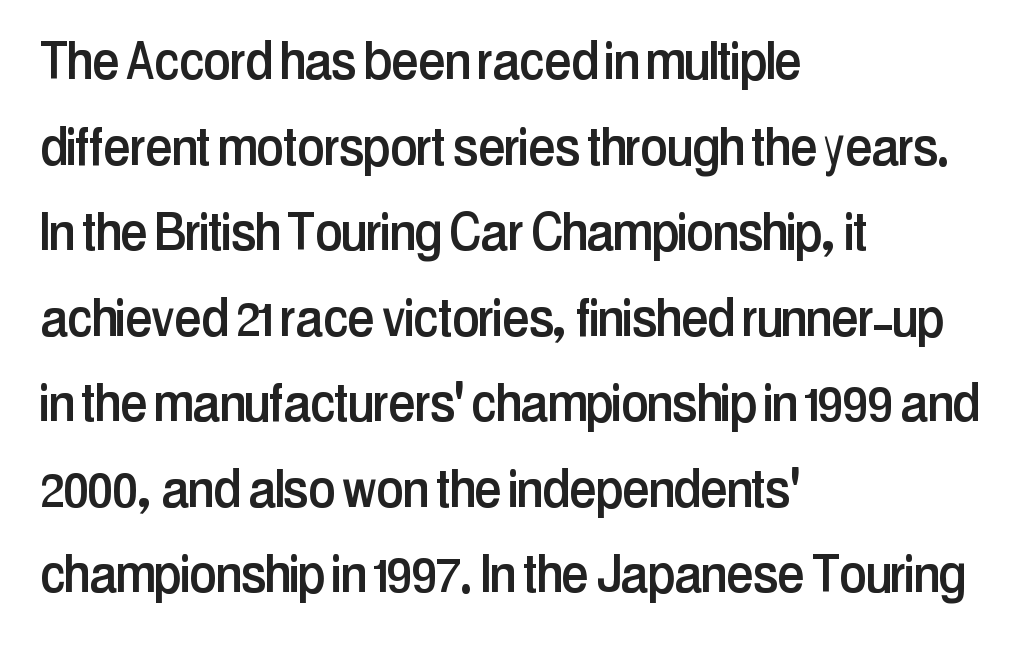
The image shows 62 px condensed sans-serif type, upright; set left-aligned, normal line spacing (1.38x), normal letter spacing, not underlined; low stroke contrast and a medium x-height.
